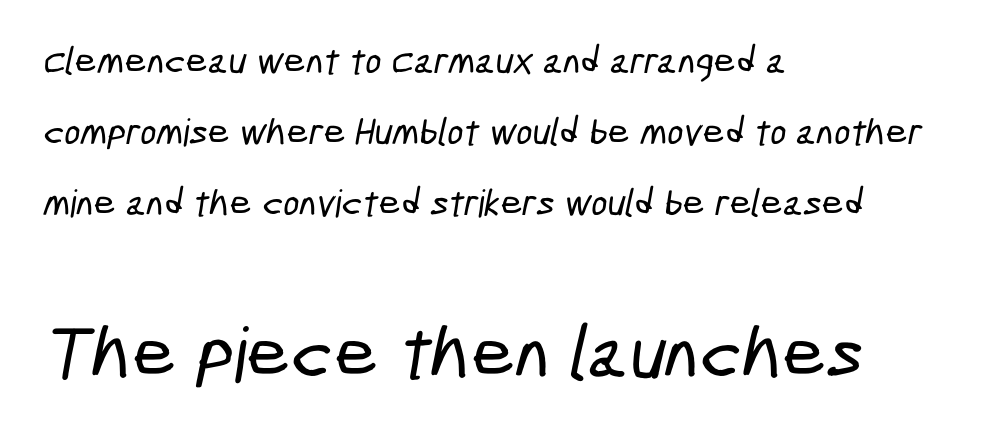
The image shows 76 px condensed sans-serif type; set left-aligned, line spacing 1.87x, normal letter spacing, not underlined; the second (bottom) block is 2.0x larger; low stroke contrast and a medium x-height.
